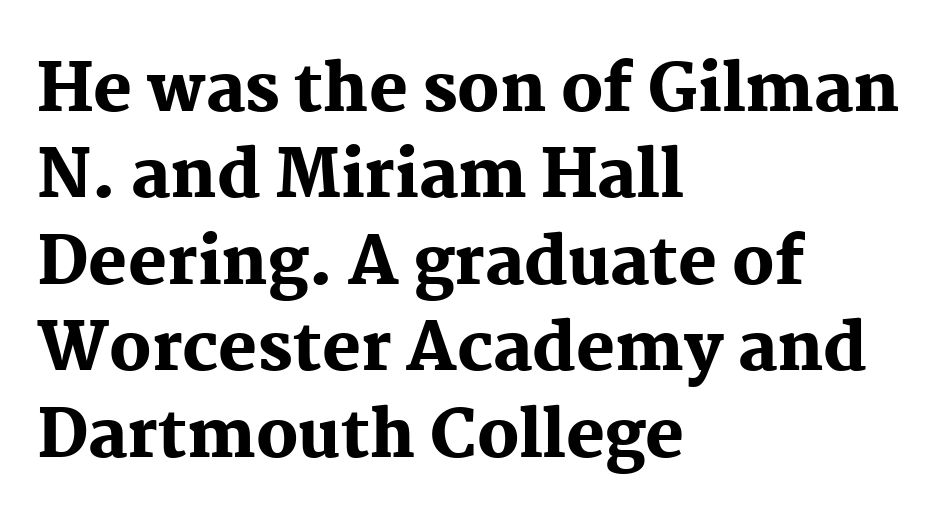
{"serif": "yes", "italic": "no", "bold": "yes", "weight": "heavy", "width": "normal", "stroke_contrast": "medium", "x_height": "medium", "monospaced": "no", "underline": "no", "align": "left", "line_spacing": "normal", "line_spacing_ratio": 1.33, "letter_spacing": "normal", "letter_spacing_em": 0.0, "glyph_px": 65}
